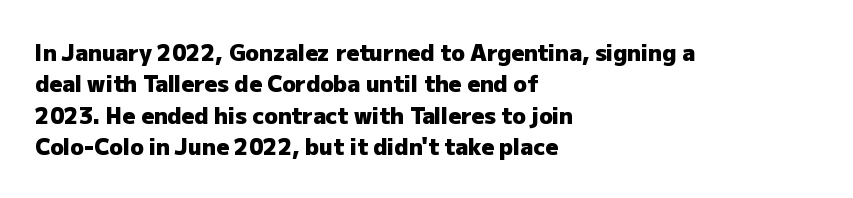
The image shows 22 px bold type, upright; set left-aligned, normal line spacing (1.43x), normal letter spacing, not underlined.
